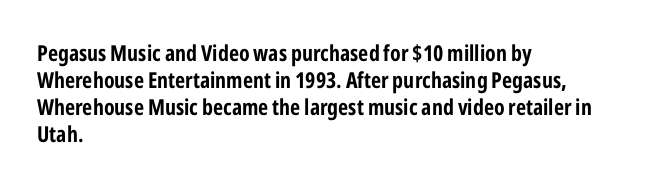
The image shows 22 px bold type, upright; set left-aligned, line spacing 1.22x, normal letter spacing, not underlined.
